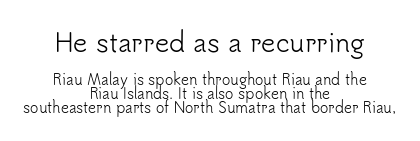
{"italic": "no", "bold": "no", "underline": "no", "align": "center", "line_spacing": "tight", "line_spacing_ratio": 1.0, "letter_spacing": "normal", "letter_spacing_em": 0.0, "larger_block": "first", "size_ratio": 1.79, "glyph_px": 25}
